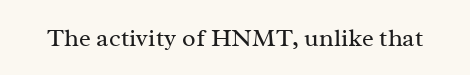
{"italic": "no", "bold": "no", "underline": "no", "letter_spacing": "normal", "letter_spacing_em": 0.0, "glyph_px": 25}
